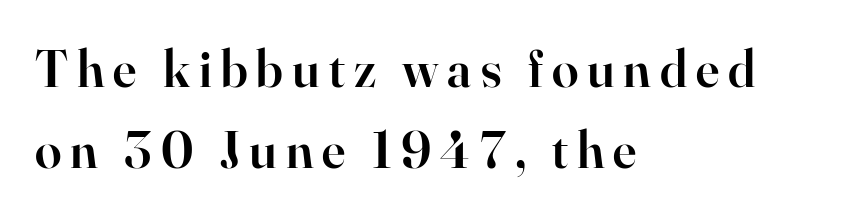
Reading down the block, your eye returns to a fixed left position each line. These lines sit exactly where default settings would place them. Words float on clear page, feet unadorned. Here the designer chose a conventional face with non-uniform glyph widths. Students, this is semibold: more ink than regular, less than bold. These lines were composed using upright roman letters.
